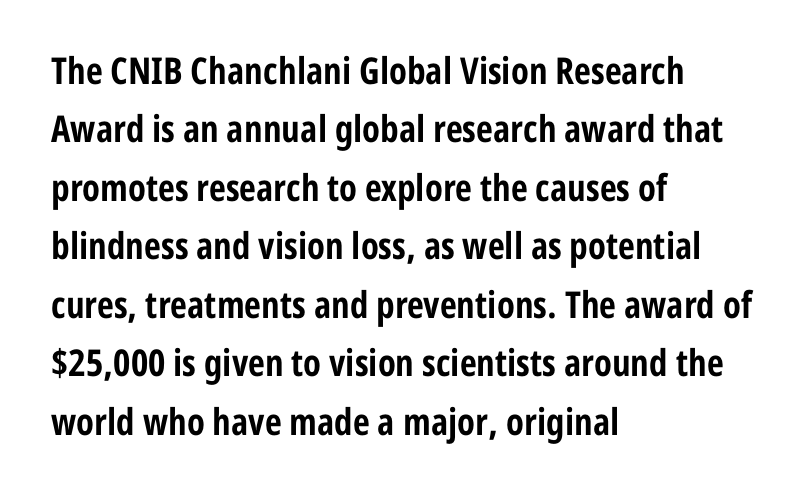
{"serif": "no", "italic": "no", "bold": "yes", "weight": "bold", "width": "condensed", "stroke_contrast": "low", "x_height": "medium", "monospaced": "no", "underline": "no", "align": "left", "line_spacing": "normal", "line_spacing_ratio": 1.58, "letter_spacing": "normal", "letter_spacing_em": 0.0, "glyph_px": 37}
